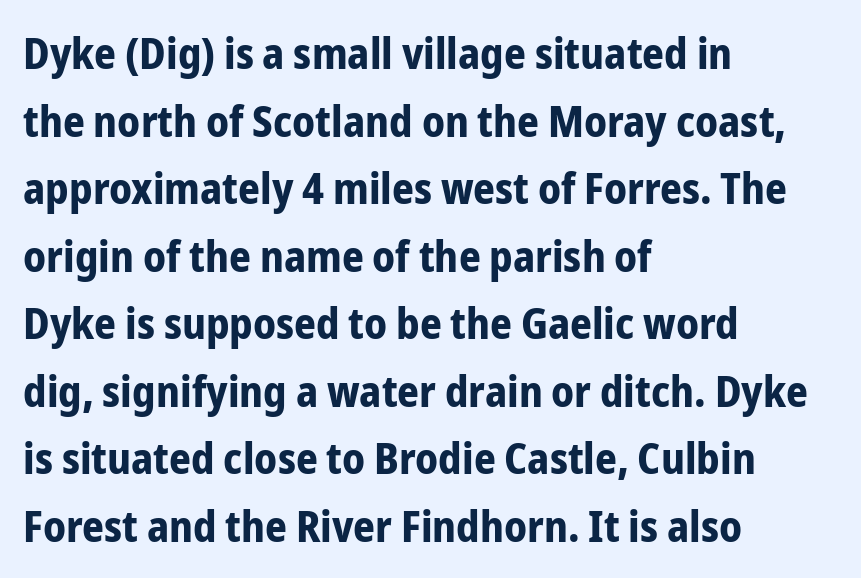
Q: Is the text bold? A: Yes.
Q: Is the text italic (slanted)? A: No, it is upright.
Q: Is the typeface a serif or a sans-serif typeface? A: Sans-serif.
Q: Is the text underlined? A: No.
Q: How is the paragraph aligned? A: Left-aligned.
Q: Is the spacing between letters normal or unusually wide? A: Normal.
Q: Is the spacing between lines tight, normal or loose? A: Normal.
Q: Width (condensed, normal, or wide)? A: Condensed.
Q: Stroke contrast? A: Low.
Q: x-height? A: Medium.
Q: Monospaced? A: No.
